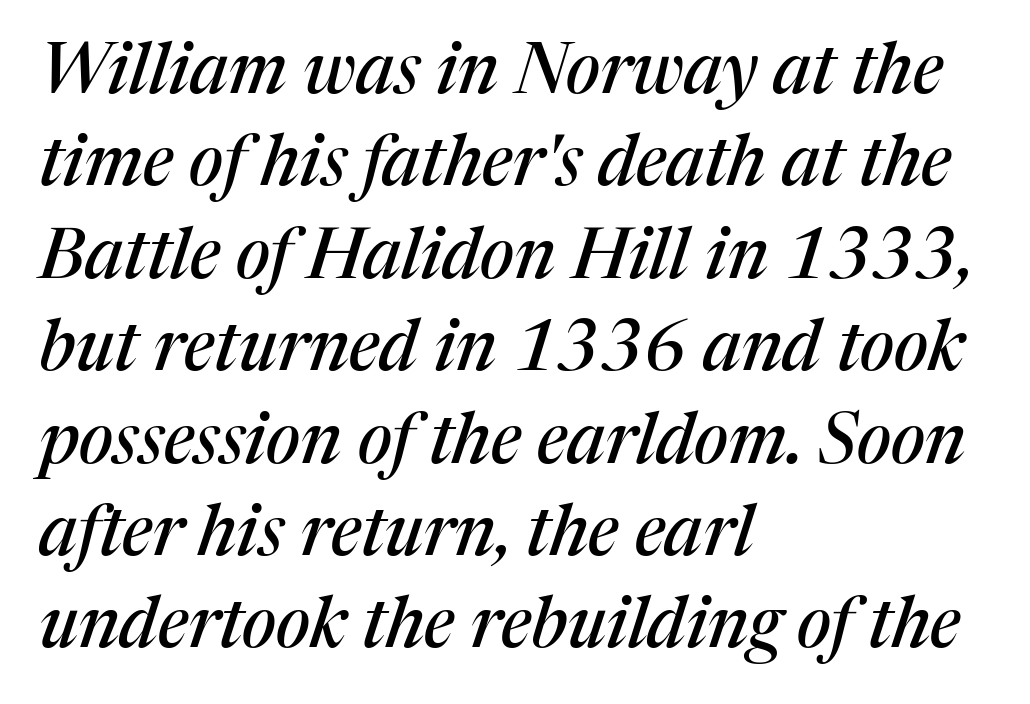
Q: Is the text italic (slanted)? A: Yes, it leans right by about 17 degrees.
Q: Is the typeface a serif or a sans-serif typeface? A: Serif.
Q: Is the text underlined? A: No.
Q: How is the paragraph aligned? A: Left-aligned.
Q: Is the spacing between letters normal or unusually wide? A: Normal.
Q: Is the spacing between lines tight, normal or loose? A: Normal.
Q: Width (condensed, normal, or wide)? A: Normal.
Q: Stroke contrast? A: Medium.
Q: x-height? A: Medium.
Q: Monospaced? A: No.
